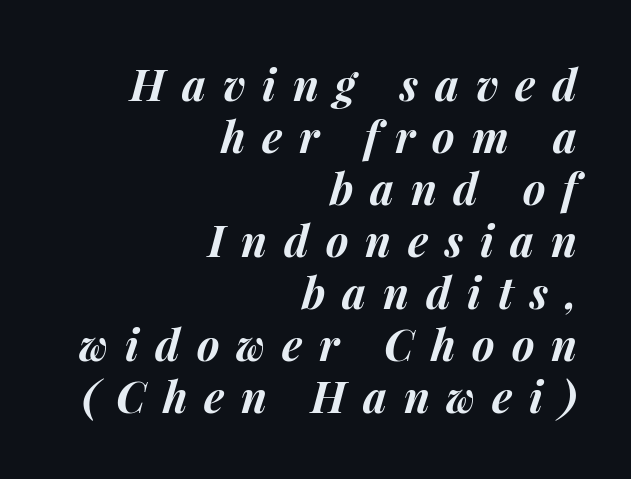
Q: Is the text bold? A: Yes.
Q: Is the text italic (slanted)? A: Yes, it leans right by about 15 degrees.
Q: Is the text underlined? A: No.
Q: How is the paragraph aligned? A: Right-aligned.
Q: Is the spacing between letters normal or unusually wide? A: Unusually wide.
Q: Width (condensed, normal, or wide)? A: Normal.
Q: Stroke contrast? A: Medium.
Q: x-height? A: Medium.
Q: Monospaced? A: No.
